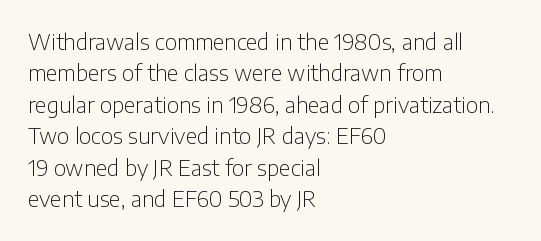
Each row of text sits above clean, open space. Italic? Not at all — the glyphs are vertical. Typeset ragged right — the left edge is the straight one. Each word holds together tightly as a unit, with standard inter-letter gaps. Interline gaps are of average width in this sample.
